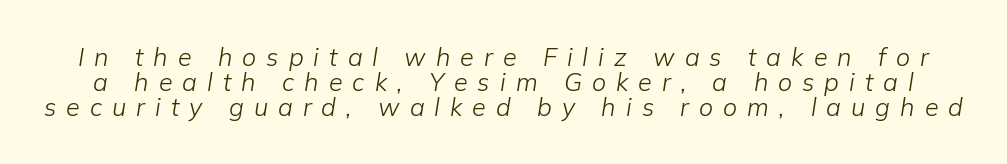
Does extra space separate the letters? Yes, quite a lot of it. The passage shown is not underscored anywhere. The weight tops out at a normal text grade. Vertical spacing — tight.
